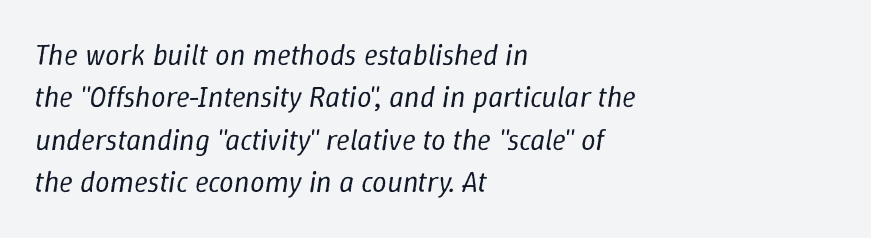
This is oblique type, the kind used for emphasis or titles. The typesetter chose a ragged-right arrangement here. Bold? No — there's no thickening of the strokes. The letterforms sit shoulder to shoulder at normal distance. Anything drawn beneath the words? Only blank space. Regular leading.
